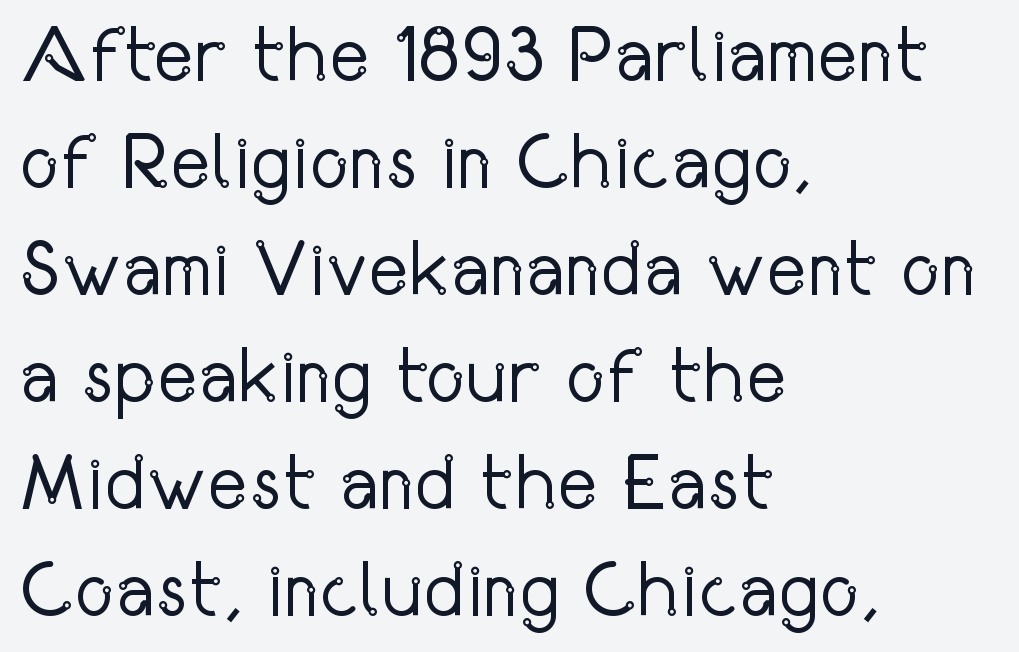
{"serif": "no", "italic": "no", "bold": "no", "weight": "regular", "width": "condensed", "stroke_contrast": "low", "x_height": "medium", "monospaced": "no", "underline": "no", "align": "left", "line_spacing": "normal", "line_spacing_ratio": 1.39, "letter_spacing": "normal", "letter_spacing_em": 0.0, "glyph_px": 77}
